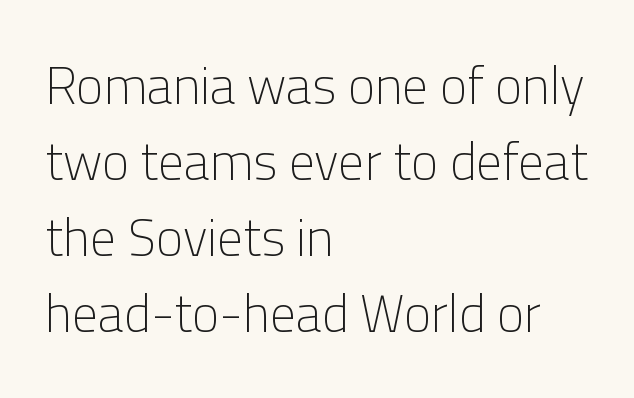
{"serif": "no", "italic": "no", "bold": "no", "weight": "light", "width": "normal", "stroke_contrast": "low", "x_height": "medium", "monospaced": "no", "underline": "no", "align": "left", "line_spacing": "normal", "line_spacing_ratio": 1.46, "letter_spacing": "normal", "letter_spacing_em": 0.0, "glyph_px": 52}
